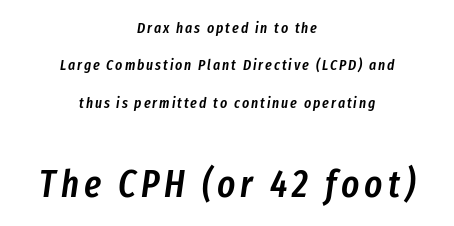
Plain, unruled lines of type. A semibold gives these letters moderate extra thickness, short of bold. The letters are slanted; this is an italic face. You could fit nearly another row in the gap between these rows. Top chunk: small. Bottom chunk: large. Teacher's note: observe the equal gaps on both sides — that is centered alignment.
